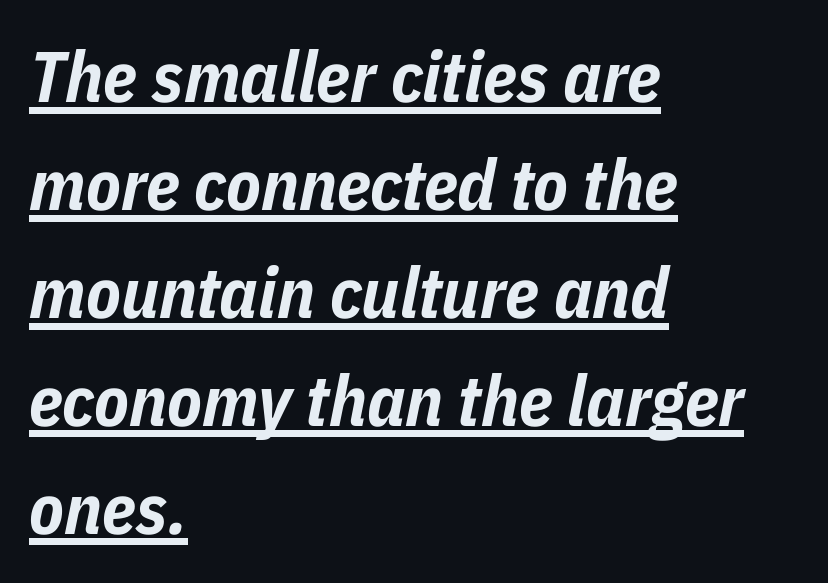
{"italic": "yes", "lean": "right", "slant_degrees": 11, "bold": "yes", "weight": "bold", "width": "condensed", "stroke_contrast": "low", "x_height": "medium", "monospaced": "no", "underline": "yes", "align": "left", "line_spacing": "normal", "line_spacing_ratio": 1.52, "letter_spacing": "normal", "letter_spacing_em": 0.0, "glyph_px": 71}
